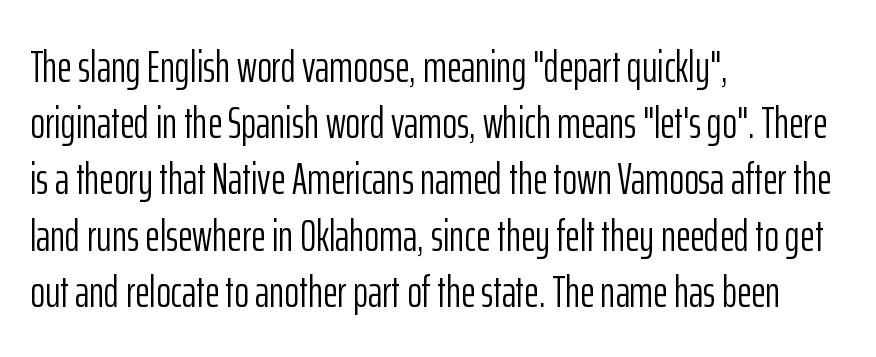
Is the stroke heavy? The answer is a plain regular-or-lighter. Here the designer chose a conventional face with non-uniform glyph widths. Look at the bottom of the vertical strokes: they stop flat, with no serifs. A typesetter would call this leading conventional body-copy spacing. The axis of the letterforms is exactly vertical. This rendering uses left alignment, leaving the right contour irregular.
